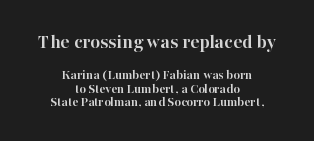
The image shows 21 px bold type, upright; set centered, tight line spacing (0.97x), normal letter spacing, not underlined; the first (top) block is 1.5x larger.
